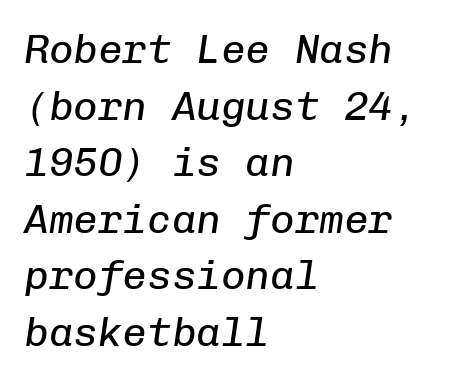
{"italic": "yes", "lean": "right", "slant_degrees": 8, "bold": "no", "weight": "regular", "width": "normal", "stroke_contrast": "low", "x_height": "medium", "monospaced": "yes", "underline": "no", "align": "left", "line_spacing": "normal", "line_spacing_ratio": 1.38, "letter_spacing": "normal", "letter_spacing_em": 0.0, "glyph_px": 41}
